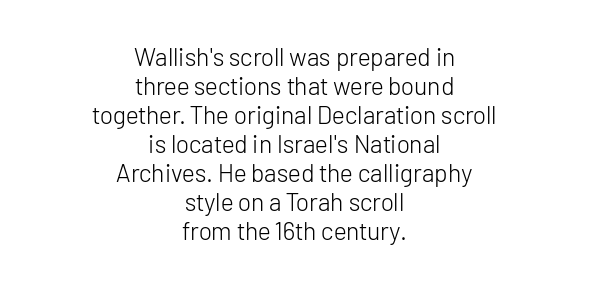
Q: Is the text bold? A: No.
Q: Is the text italic (slanted)? A: No, it is upright.
Q: Is the text underlined? A: No.
Q: How is the paragraph aligned? A: Centered.
Q: Is the spacing between letters normal or unusually wide? A: Normal.
